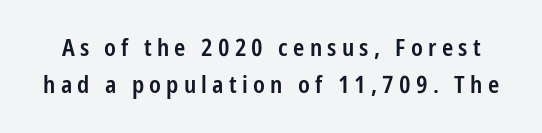
Q: Is the text bold? A: Semi-bold.
Q: Is the text italic (slanted)? A: No, it is upright.
Q: Is the text underlined? A: No.
Q: Is the spacing between letters normal or unusually wide? A: Unusually wide.
Q: Is the spacing between lines tight, normal or loose? A: Normal.
